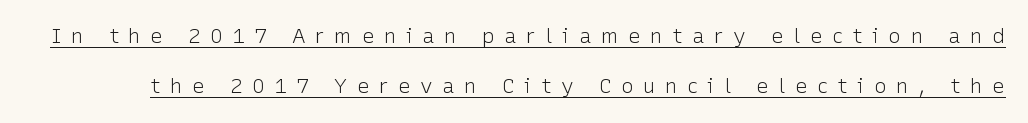
Q: Is the text bold? A: No.
Q: Is the text italic (slanted)? A: No, it is upright.
Q: Is the text underlined? A: Yes.
Q: Is the spacing between letters normal or unusually wide? A: Unusually wide.
Q: Is the spacing between lines tight, normal or loose? A: Loose.
